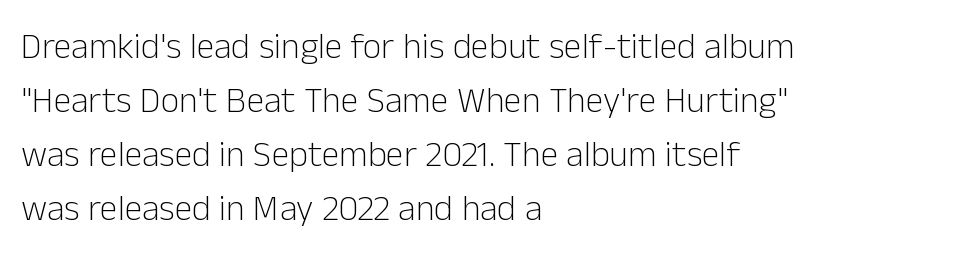
Q: Is the text bold? A: No.
Q: Is the text italic (slanted)? A: No, it is upright.
Q: Is the typeface a serif or a sans-serif typeface? A: Sans-serif.
Q: Is the text underlined? A: No.
Q: How is the paragraph aligned? A: Left-aligned.
Q: Is the spacing between letters normal or unusually wide? A: Normal.
Q: Is the spacing between lines tight, normal or loose? A: Normal.
Q: Width (condensed, normal, or wide)? A: Normal.
Q: Stroke contrast? A: Low.
Q: x-height? A: Medium.
Q: Monospaced? A: No.
